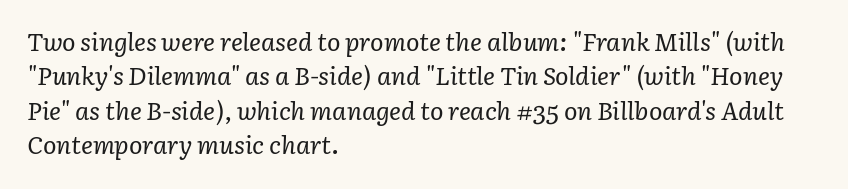
{"italic": "yes", "lean": "right", "slant_degrees": 3, "bold": "no", "underline": "no", "align": "left", "line_spacing": "normal", "line_spacing_ratio": 1.38, "letter_spacing": "normal", "letter_spacing_em": 0.0, "glyph_px": 25}
